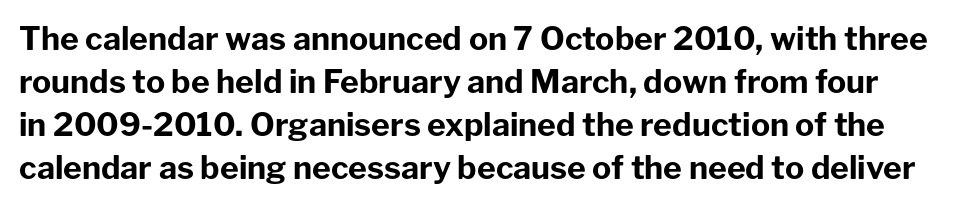
What's the leading like? Ordinary, nothing unusual. Characters follow at the spacing the type designer built in. Typographically, this falls in the sans-serif category. Heavy, bold letterforms. Posture: vertical.
